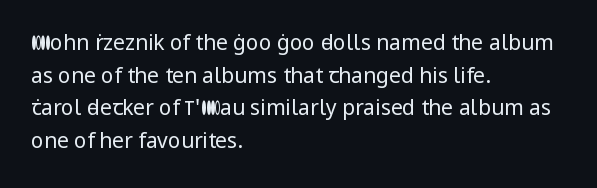
The axis of the letterforms is exactly vertical. Here the glyphs are tracked normally, forming tight word shapes. Descenders hang freely into open space. Line beginnings align vertically; line endings do not. The rows are spaced the way most documents space them.
